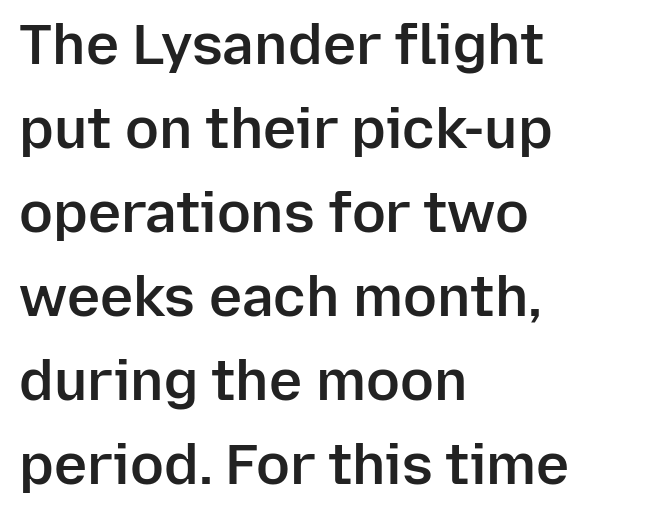
{"serif": "no", "italic": "no", "bold": "semi", "weight": "semibold", "width": "normal", "stroke_contrast": "low", "x_height": "medium", "monospaced": "no", "underline": "no", "align": "left", "line_spacing": "normal", "line_spacing_ratio": 1.5, "letter_spacing": "normal", "letter_spacing_em": 0.0, "glyph_px": 56}
